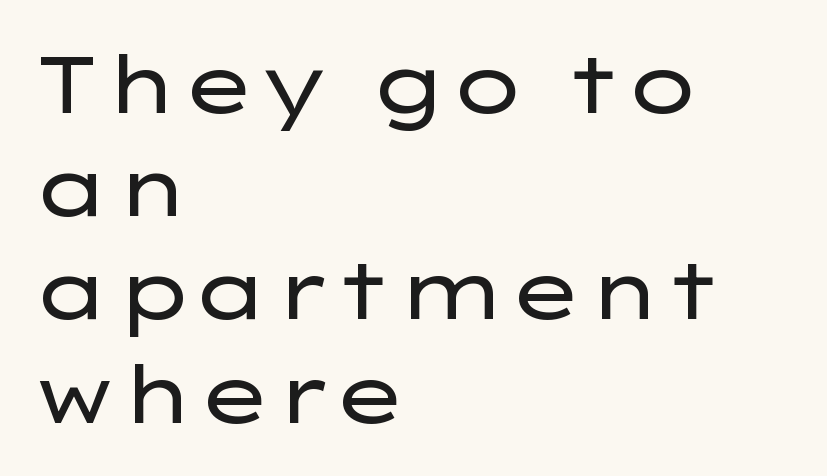
The image shows 80 px regular-weight, wide sans-serif type, upright; set left-aligned, normal line spacing (1.29x), normal letter spacing, not underlined; low stroke contrast and a medium x-height.
